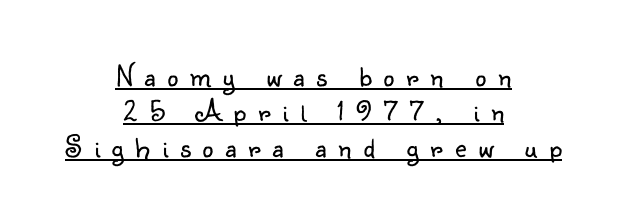
Q: Is the text bold? A: No.
Q: Is the text italic (slanted)? A: No, it is upright.
Q: Is the typeface a serif or a sans-serif typeface? A: Sans-serif.
Q: Is the text underlined? A: Yes.
Q: How is the paragraph aligned? A: Centered.
Q: Is the spacing between letters normal or unusually wide? A: Unusually wide.
Q: Is the spacing between lines tight, normal or loose? A: Tight.
Q: Width (condensed, normal, or wide)? A: Normal.
Q: Stroke contrast? A: Low.
Q: x-height? A: Small.
Q: Monospaced? A: No.
